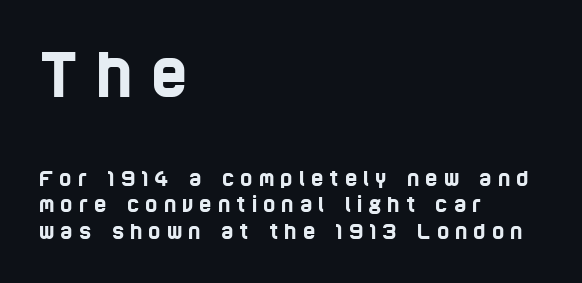
{"serif": "no", "width": "condensed", "stroke_contrast": "low", "x_height": "large", "monospaced": "no", "underline": "no", "align": "left", "line_spacing": "normal", "line_spacing_ratio": 1.25, "letter_spacing": "wide", "letter_spacing_em": 0.29, "larger_block": "first", "size_ratio": 2.95, "glyph_px": 62}
